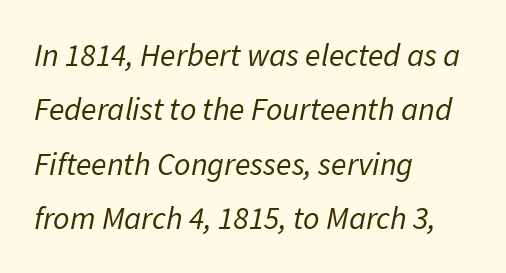
Weight: not bold — regular or lighter. Here the designer chose a conventional face with non-uniform glyph widths. The text carries the slant typical of an italic or oblique font. Anything drawn beneath the words? Only blank space.
